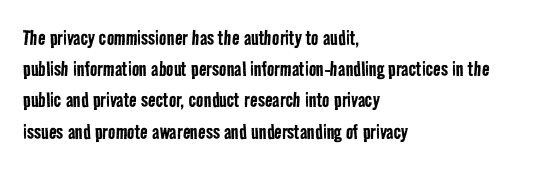
The passage shown is not bold in any degree. Rule under the text: the space is simply empty. Rows of type keep a routine distance in the vertical direction. Short note: letters normally spaced. The lines are quadded left.
